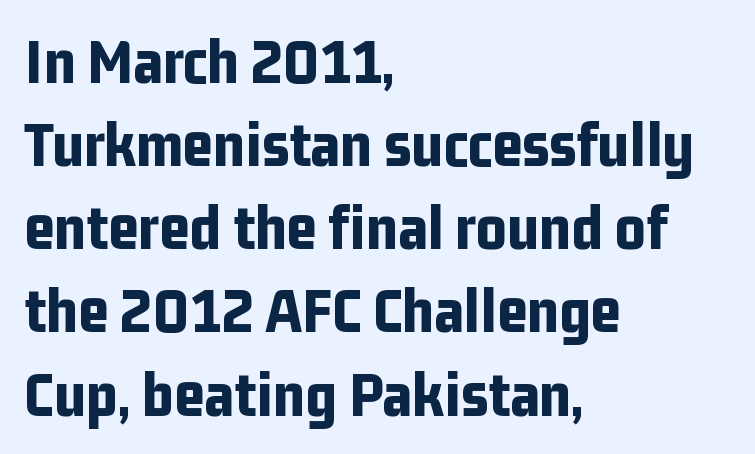
The block of text has a typical density, with ordinary space between rows. In terms of letterspacing, this is plain default setting. Characters remain perfectly vertical along every line. Horizontally, the lines are justified to the leading edge only.
